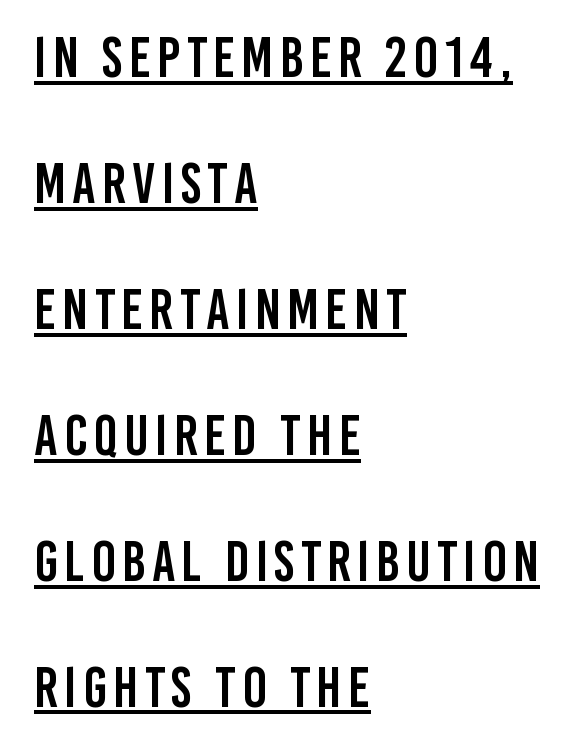
The face used here is proportionally spaced, like ordinary book or web type. Left-aligned paragraph, ragged on the right. Summary of vertical rhythm: relaxed, with wide interline spacing. This rendering employs a face without finishing strokes, i.e., a sans-serif. Emphasis is given by a line drawn under the lettering.
